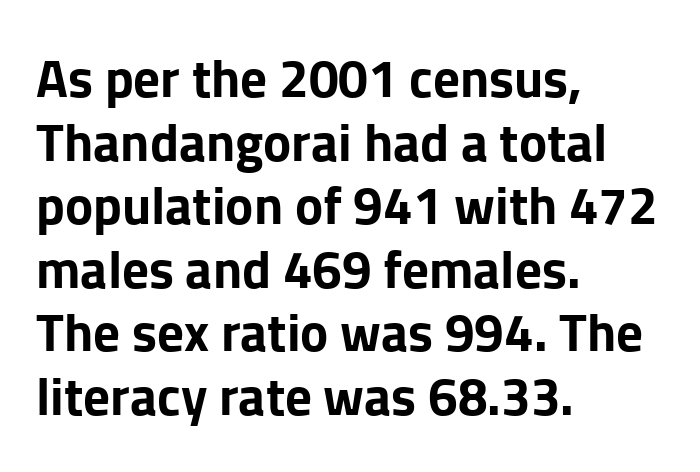
Q: Is the text bold? A: Yes.
Q: Is the text italic (slanted)? A: No, it is upright.
Q: Is the typeface a serif or a sans-serif typeface? A: Sans-serif.
Q: Is the text underlined? A: No.
Q: How is the paragraph aligned? A: Left-aligned.
Q: Is the spacing between letters normal or unusually wide? A: Normal.
Q: Width (condensed, normal, or wide)? A: Normal.
Q: Stroke contrast? A: Low.
Q: x-height? A: Medium.
Q: Monospaced? A: No.
